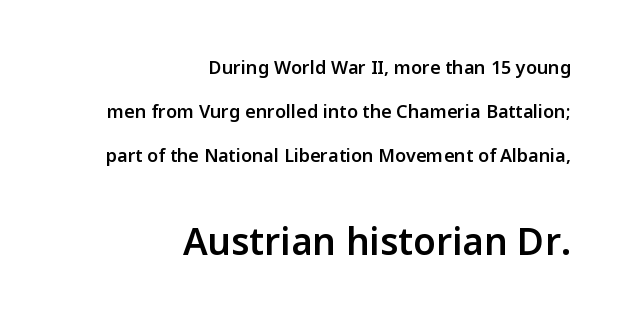
{"serif": "no", "italic": "no", "bold": "semi", "weight": "semibold", "width": "normal", "stroke_contrast": "low", "x_height": "medium", "monospaced": "no", "underline": "no", "align": "right", "line_spacing": "loose", "line_spacing_ratio": 2.44, "letter_spacing": "normal", "letter_spacing_em": 0.0, "larger_block": "second", "size_ratio": 2.06, "glyph_px": 37}
